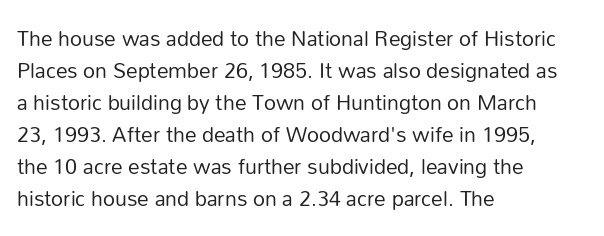
{"italic": "no", "bold": "no", "underline": "no", "align": "left", "line_spacing": "normal", "line_spacing_ratio": 1.52, "letter_spacing": "normal", "letter_spacing_em": 0.0, "glyph_px": 21}
